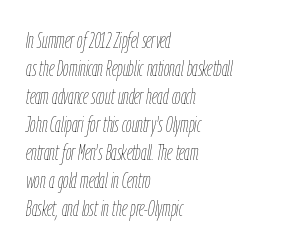
This reads as an unemphasized weight, regular at the heaviest. The gaps between neighbouring characters are ordinary and unremarkable. Regular leading. Each line starts at the same left margin while the right side varies. Emphasis-style slanted type is in use. Clear beneath every line of the passage.
